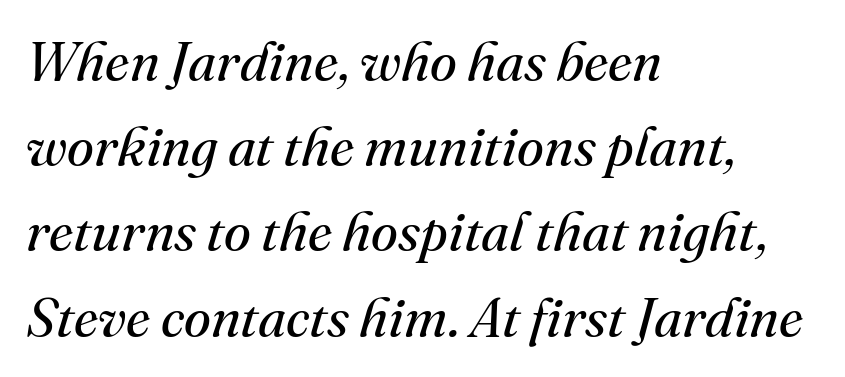
The image shows 55 px regular-weight serif type, italic (leaning right); set left-aligned, normal line spacing (1.55x), normal letter spacing, not underlined; medium stroke contrast and a small x-height.
